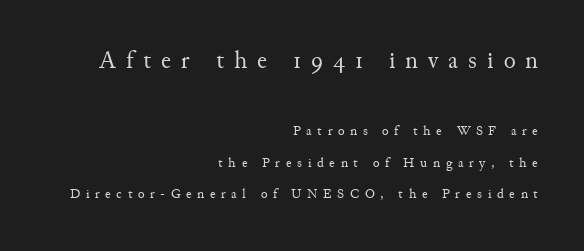
The image shows 25 px text type, upright; set right-aligned, loose line spacing (2.25x), unusually wide letter spacing (+0.4 em), not underlined; the first (top) block is 1.79x larger.
